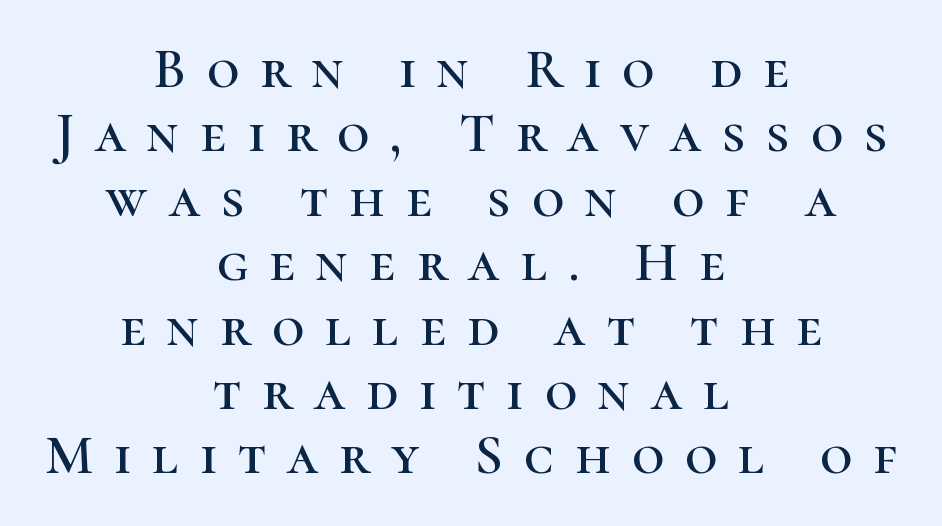
Note the varied advance widths — an 'i' is clearly narrower than an 'm'. Vertically, the passage feels compressed, each row crowding the next. Only glyphs here, with clear space below each row. Serif or sans? Serif — the stroke terminals have little feet. Someone cranked the tracking dial way up on this one. In CSS terms this would be text-align: center.
